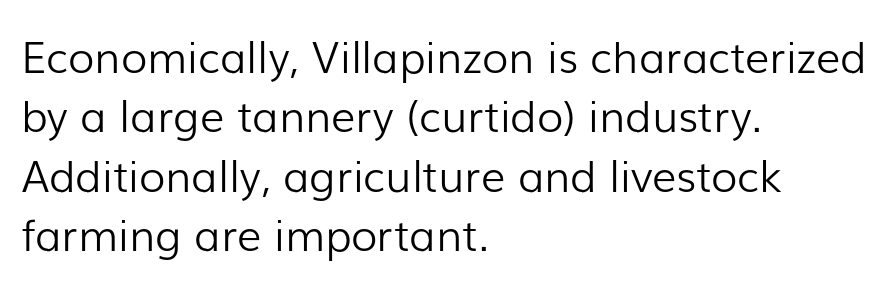
The image shows 43 px light sans-serif type, upright; set left-aligned, normal line spacing (1.38x), normal letter spacing, not underlined; low stroke contrast and a medium x-height.
